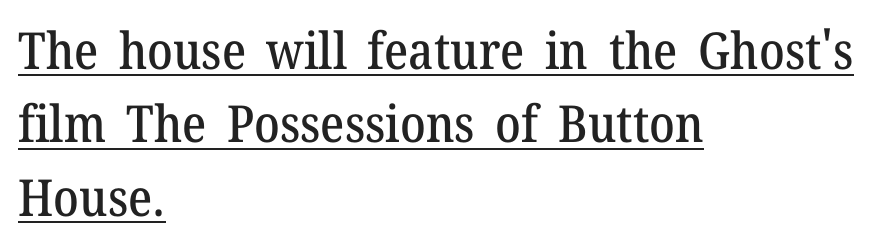
Q: Is the text italic (slanted)? A: No, it is upright.
Q: Is the typeface a serif or a sans-serif typeface? A: Serif.
Q: Is the text underlined? A: Yes.
Q: How is the paragraph aligned? A: Left-aligned.
Q: Is the spacing between letters normal or unusually wide? A: Normal.
Q: Is the spacing between lines tight, normal or loose? A: Normal.
Q: Width (condensed, normal, or wide)? A: Normal.
Q: Stroke contrast? A: Medium.
Q: x-height? A: Medium.
Q: Monospaced? A: No.
